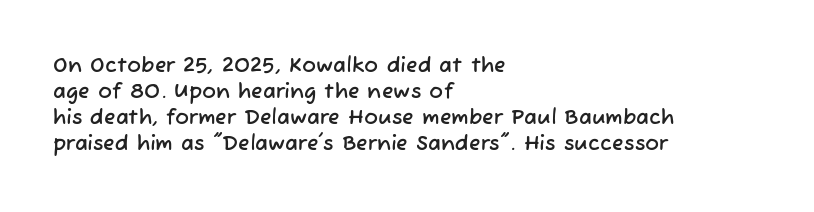
Short and long lines alike share a common starting point at left. Nobody touched the tracking dial on this one. The string is rendered with underlining switched off.
